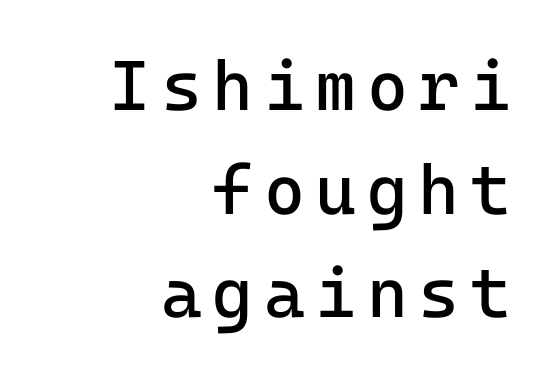
Q: Is the text bold? A: No.
Q: Is the text italic (slanted)? A: No, it is upright.
Q: Is the typeface a serif or a sans-serif typeface? A: Sans-serif.
Q: Is the text underlined? A: No.
Q: How is the paragraph aligned? A: Right-aligned.
Q: Is the spacing between lines tight, normal or loose? A: Normal.
Q: Width (condensed, normal, or wide)? A: Normal.
Q: Stroke contrast? A: Low.
Q: x-height? A: Medium.
